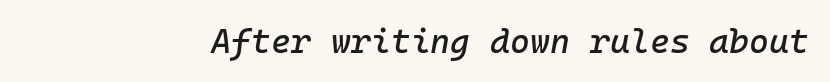
A bare baseline throughout the passage. The whole block is typeset with a tilt. Here the designer chose a console-style face with uniform glyph widths. Glyph-to-glyph distance matches everyday printed text.
